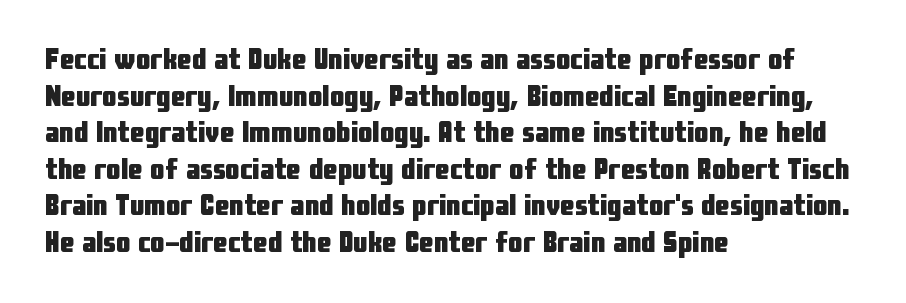
Q: Is the text bold? A: Yes.
Q: Is the text italic (slanted)? A: No, it is upright.
Q: Is the typeface a serif or a sans-serif typeface? A: Sans-serif.
Q: Is the text underlined? A: No.
Q: How is the paragraph aligned? A: Left-aligned.
Q: Is the spacing between letters normal or unusually wide? A: Normal.
Q: Is the spacing between lines tight, normal or loose? A: Normal.
Q: Width (condensed, normal, or wide)? A: Condensed.
Q: Stroke contrast? A: Low.
Q: x-height? A: Medium.
Q: Monospaced? A: No.
